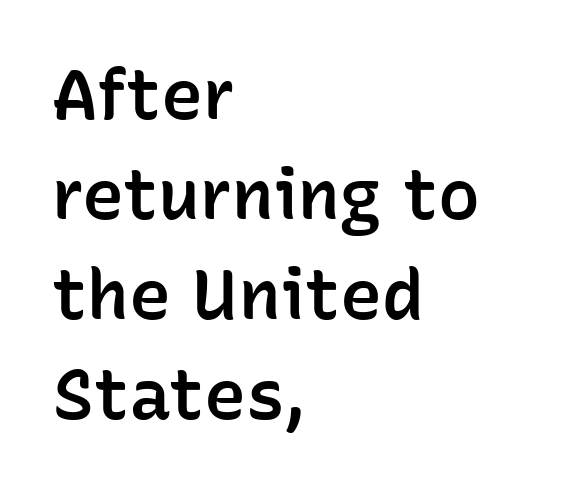
Is there any slant? The stems are plumb. Successive baselines arrive at the customary interval. Horizontally, the lines are justified to the leading edge only. The line texture is even and compact thanks to regular tracking.
